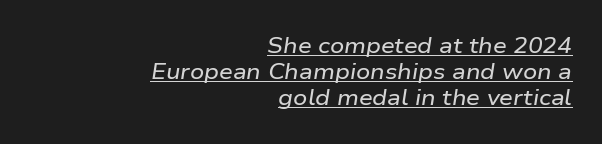
The image shows 22 px text type, italic (leaning right); set right-aligned, line spacing 1.19x, normal letter spacing, underlined.
